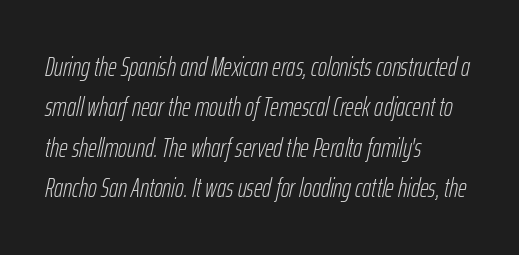
{"italic": "yes", "lean": "right", "slant_degrees": 12, "bold": "no", "underline": "no", "align": "left", "line_spacing": "normal", "line_spacing_ratio": 1.5, "letter_spacing": "normal", "letter_spacing_em": 0.0, "glyph_px": 27}
